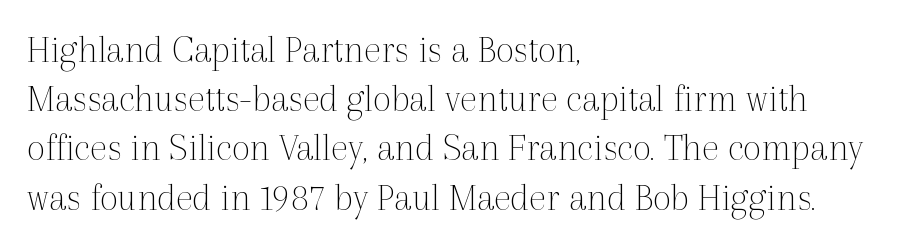
Here the designer chose a conventional face with non-uniform glyph widths. Compared with a centered layout, this one pins lines to the left instead. The tracking reads as untouched default to a designer's eye. Heft: none added — not bold. In terms of letterform style, serifs are clearly present. It's the straight-up-and-down kind of type.
